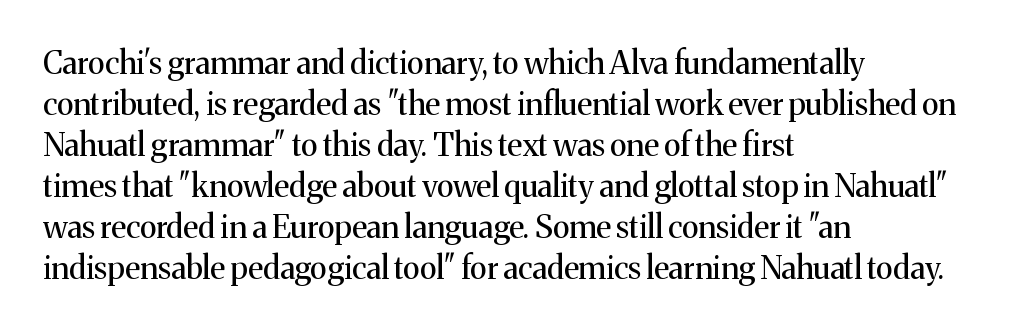
The baseline area is clear. Looks like regular typesetting: each glyph gets only the width it needs. These lines are set flush left with a ragged right edge. Stroke thickness stays within the range of a standard reading face or lighter. Leading matches the norm, producing a regular column.
